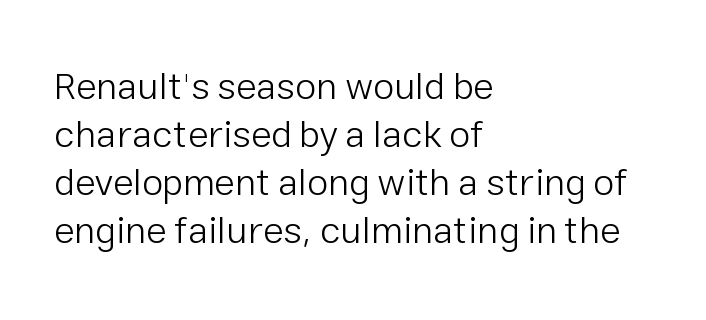
The image shows 38 px light sans-serif type, upright; set left-aligned, normal line spacing (1.26x), normal letter spacing, not underlined; low stroke contrast and a medium x-height.
